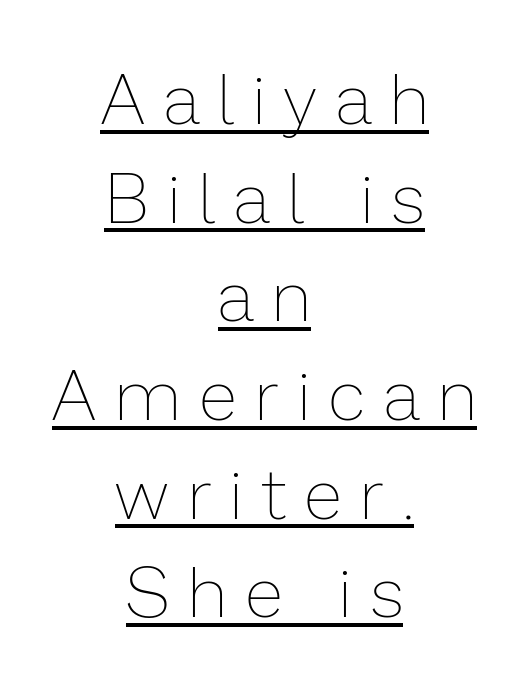
Q: Is the text bold? A: No.
Q: Is the text italic (slanted)? A: No, it is upright.
Q: Is the text underlined? A: Yes.
Q: How is the paragraph aligned? A: Centered.
Q: Is the spacing between letters normal or unusually wide? A: Unusually wide.
Q: Is the spacing between lines tight, normal or loose? A: Normal.
Q: Width (condensed, normal, or wide)? A: Normal.
Q: Stroke contrast? A: Low.
Q: x-height? A: Medium.
Q: Monospaced? A: No.
